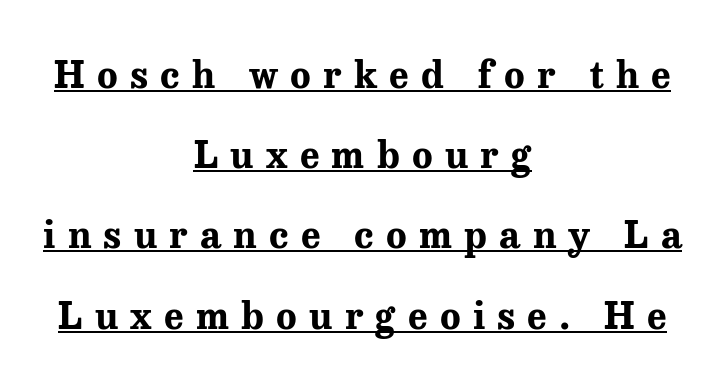
Q: Is the text bold? A: Yes.
Q: Is the text italic (slanted)? A: No, it is upright.
Q: Is the typeface a serif or a sans-serif typeface? A: Serif.
Q: Is the text underlined? A: Yes.
Q: How is the paragraph aligned? A: Centered.
Q: Is the spacing between letters normal or unusually wide? A: Unusually wide.
Q: Is the spacing between lines tight, normal or loose? A: Loose.
Q: Width (condensed, normal, or wide)? A: Normal.
Q: Stroke contrast? A: Medium.
Q: x-height? A: Medium.
Q: Monospaced? A: No.
